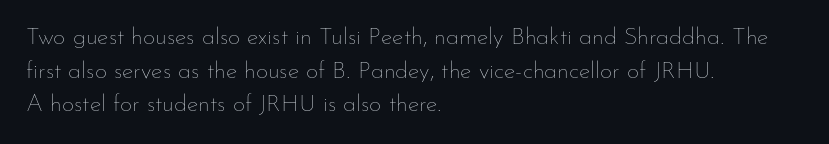
The image shows 24 px text type, upright; set left-aligned, normal line spacing (1.4x), normal letter spacing, not underlined.
